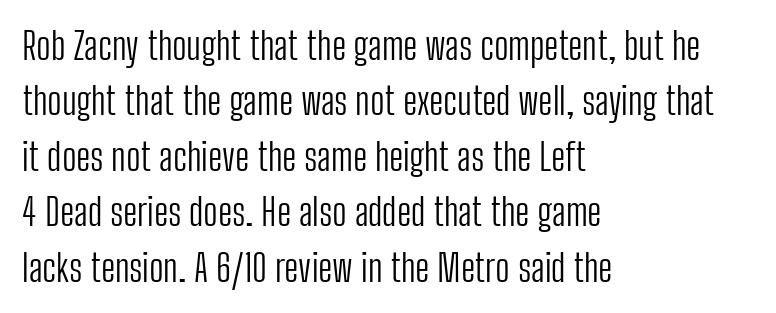
Q: Is the text bold? A: No.
Q: Is the text italic (slanted)? A: No, it is upright.
Q: Is the typeface a serif or a sans-serif typeface? A: Sans-serif.
Q: Is the text underlined? A: No.
Q: How is the paragraph aligned? A: Left-aligned.
Q: Is the spacing between letters normal or unusually wide? A: Normal.
Q: Is the spacing between lines tight, normal or loose? A: Normal.
Q: Width (condensed, normal, or wide)? A: Condensed.
Q: Stroke contrast? A: Low.
Q: x-height? A: Medium.
Q: Monospaced? A: No.
